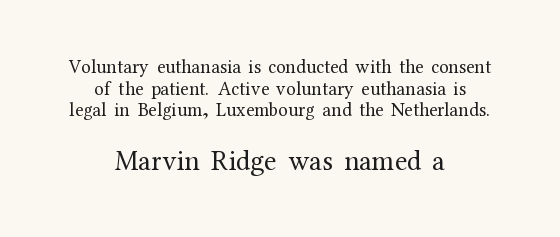
A student would notice the bottom passage is typeset larger than what precedes it. On a weight scale, this lands at 450 or below. Each letter keeps its own natural width here, so spacing adapts to shape. Letterform terminals end in serifs throughout the passage. In terms of leading, this rendering errs on the cramped side.
